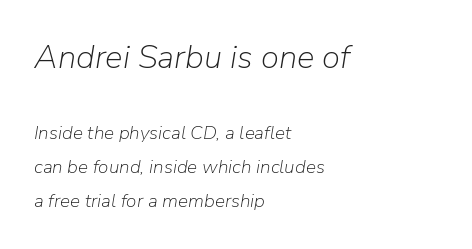
Q: Is the text bold? A: No.
Q: Is the text italic (slanted)? A: Yes, it leans right by about 9 degrees.
Q: Is the text underlined? A: No.
Q: How is the paragraph aligned? A: Left-aligned.
Q: Is the spacing between letters normal or unusually wide? A: Normal.
Q: Which block of text is set in a larger size, the first (top) or the second (bottom)? A: The first (top) one.
Q: Width (condensed, normal, or wide)? A: Normal.
Q: Stroke contrast? A: Low.
Q: x-height? A: Medium.
Q: Monospaced? A: No.
